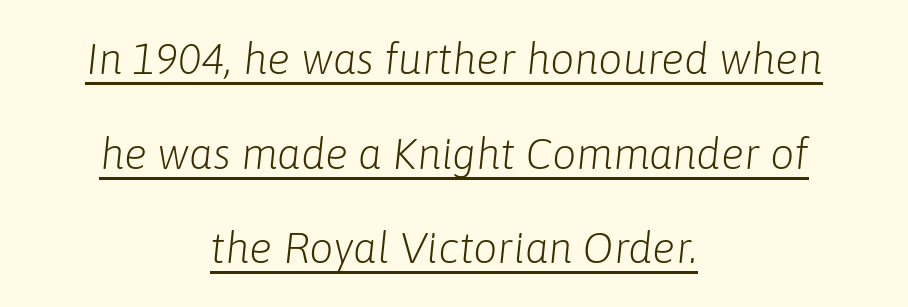
Q: Is the text bold? A: No.
Q: Is the text italic (slanted)? A: Yes, it leans right by about 6 degrees.
Q: Is the text underlined? A: Yes.
Q: How is the paragraph aligned? A: Centered.
Q: Is the spacing between letters normal or unusually wide? A: Normal.
Q: Is the spacing between lines tight, normal or loose? A: Loose.
Q: Width (condensed, normal, or wide)? A: Normal.
Q: Stroke contrast? A: Low.
Q: x-height? A: Medium.
Q: Monospaced? A: No.
